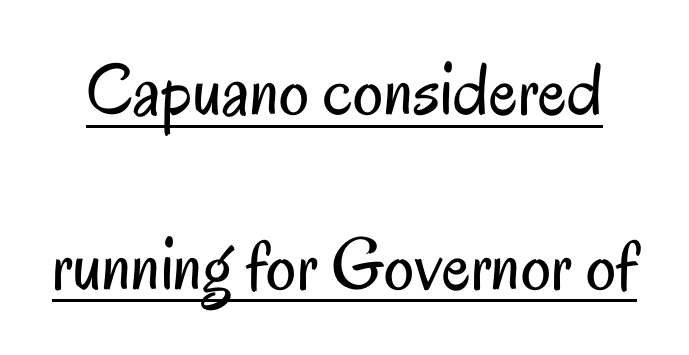
Compared with undecorated copy, this sample adds a rule below the words. Unlike italic type, these characters show no tilt at all. Short note: letters normally spaced. Here the designer chose a conventional face with non-uniform glyph widths.
